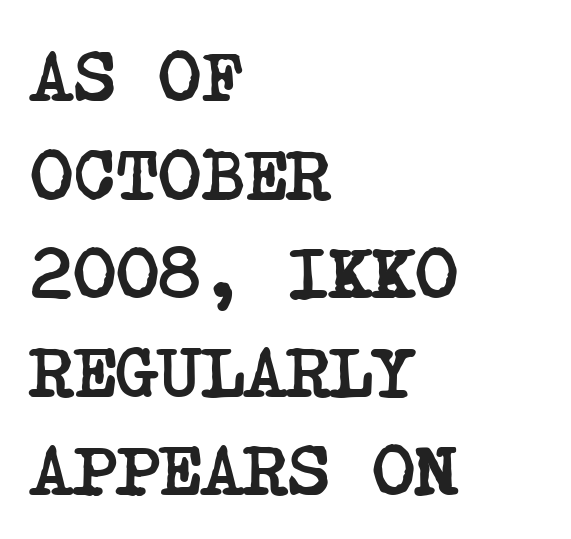
{"serif": "yes", "bold": "yes", "weight": "semibold", "width": "condensed", "stroke_contrast": "low", "x_height": "large", "underline": "no", "align": "left", "line_spacing": "normal", "line_spacing_ratio": 1.35, "letter_spacing": "normal", "letter_spacing_em": 0.0, "glyph_px": 73}
